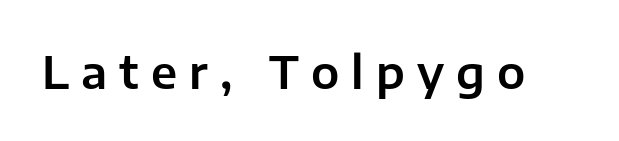
Q: Is the text italic (slanted)? A: No, it is upright.
Q: Is the typeface a serif or a sans-serif typeface? A: Sans-serif.
Q: Is the text underlined? A: No.
Q: Is the spacing between letters normal or unusually wide? A: Unusually wide.
Q: Width (condensed, normal, or wide)? A: Normal.
Q: Stroke contrast? A: Low.
Q: x-height? A: Medium.
Q: Monospaced? A: No.
